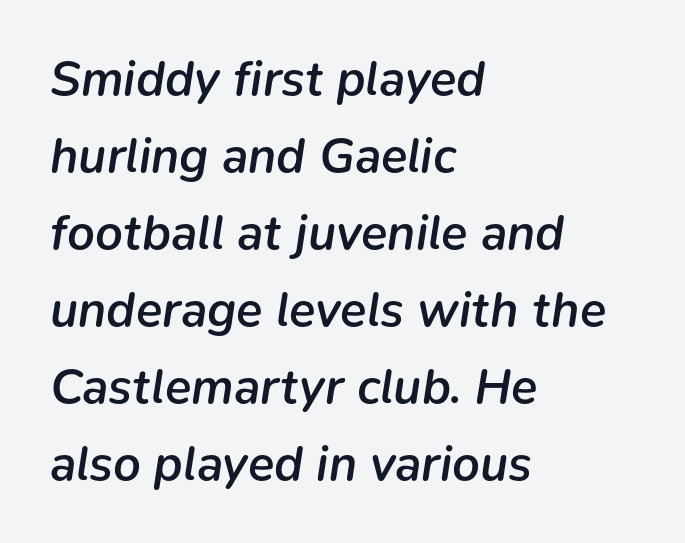
Q: Is the text bold? A: Semi-bold.
Q: Is the text italic (slanted)? A: Yes, it leans right by about 9 degrees.
Q: Is the text underlined? A: No.
Q: How is the paragraph aligned? A: Left-aligned.
Q: Is the spacing between letters normal or unusually wide? A: Normal.
Q: Is the spacing between lines tight, normal or loose? A: Normal.
Q: Width (condensed, normal, or wide)? A: Normal.
Q: Stroke contrast? A: Low.
Q: x-height? A: Medium.
Q: Monospaced? A: No.
